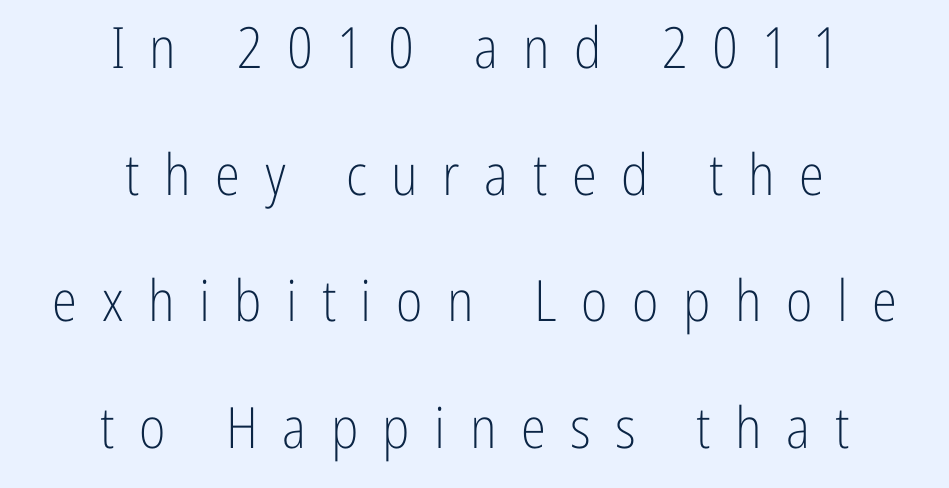
Q: Is the text bold? A: No.
Q: Is the text italic (slanted)? A: No, it is upright.
Q: Is the typeface a serif or a sans-serif typeface? A: Sans-serif.
Q: Is the text underlined? A: No.
Q: How is the paragraph aligned? A: Centered.
Q: Is the spacing between letters normal or unusually wide? A: Unusually wide.
Q: Is the spacing between lines tight, normal or loose? A: Loose.
Q: Width (condensed, normal, or wide)? A: Condensed.
Q: Stroke contrast? A: Low.
Q: x-height? A: Medium.
Q: Monospaced? A: No.
